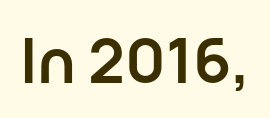
{"serif": "no", "italic": "no", "bold": "yes", "weight": "semibold", "width": "normal", "stroke_contrast": "low", "x_height": "medium", "monospaced": "no", "underline": "no", "letter_spacing": "normal", "letter_spacing_em": 0.0, "glyph_px": 62}
